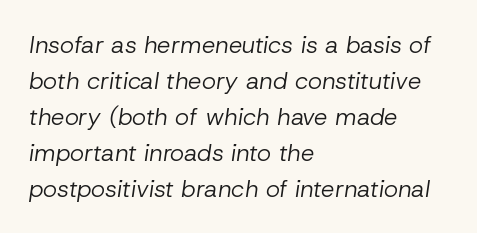
Q: Is the text bold? A: No.
Q: Is the text italic (slanted)? A: Yes, it leans right by about 8 degrees.
Q: Is the text underlined? A: No.
Q: How is the paragraph aligned? A: Left-aligned.
Q: Is the spacing between letters normal or unusually wide? A: Normal.
Q: Is the spacing between lines tight, normal or loose? A: Normal.
